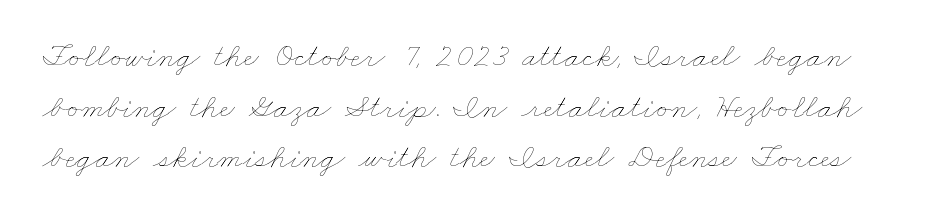
Leading: standard. Each letter keeps its own natural width here, so spacing adapts to shape. The type is set solid horizontally, with unmodified tracking. Counters stay open thanks to moderate or lighter strokes. The area under the type is left untouched.
